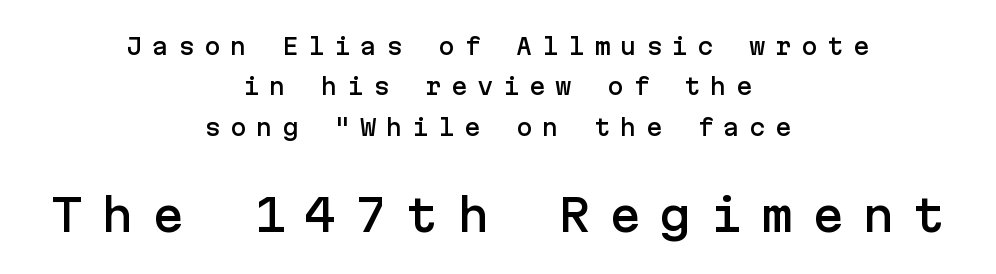
The image shows 43 px sans-serif type, upright; set centered, line spacing 1.84x, unusually wide letter spacing (+0.43 em), not underlined; the second (bottom) block is 1.95x larger; low stroke contrast and a medium x-height.
